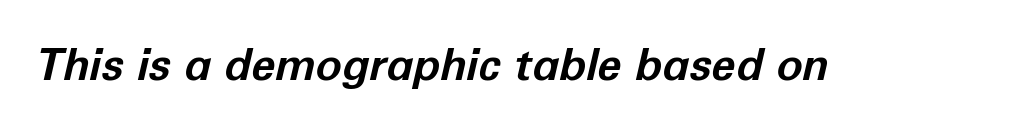
The image shows 44 px bold type, italic (leaning right); set normal letter spacing, not underlined; low stroke contrast and a medium x-height.
